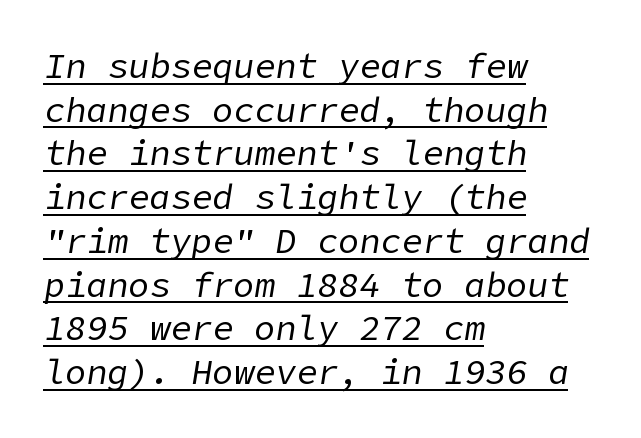
Q: Is the text bold? A: No.
Q: Is the text italic (slanted)? A: Yes, it leans right by about 9 degrees.
Q: Is the text underlined? A: Yes.
Q: How is the paragraph aligned? A: Left-aligned.
Q: Is the spacing between letters normal or unusually wide? A: Normal.
Q: Is the spacing between lines tight, normal or loose? A: Normal.
Q: Width (condensed, normal, or wide)? A: Normal.
Q: Stroke contrast? A: Low.
Q: x-height? A: Medium.
